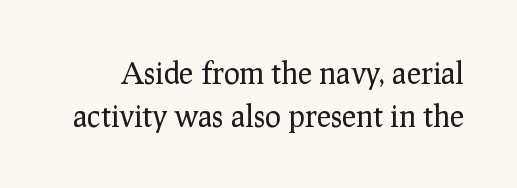
{"serif": "yes", "italic": "no", "bold": "no", "weight": "regular", "width": "normal", "stroke_contrast": "low", "x_height": "medium", "monospaced": "no", "underline": "no", "line_spacing": "normal", "line_spacing_ratio": 1.44, "letter_spacing": "normal", "letter_spacing_em": 0.0, "glyph_px": 30}
